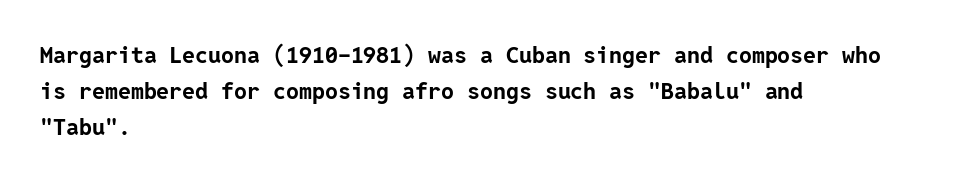
The image shows 23 px bold type, upright; set left-aligned, normal line spacing (1.56x), normal letter spacing, not underlined.
